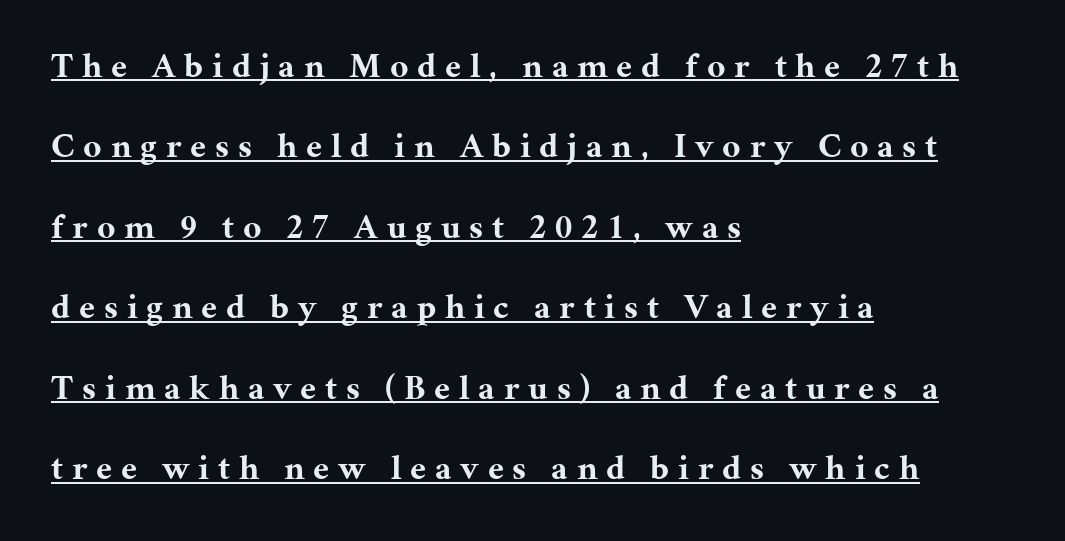
Q: Is the text bold? A: Yes.
Q: Is the text italic (slanted)? A: No, it is upright.
Q: Is the typeface a serif or a sans-serif typeface? A: Serif.
Q: Is the text underlined? A: Yes.
Q: How is the paragraph aligned? A: Left-aligned.
Q: Is the spacing between letters normal or unusually wide? A: Unusually wide.
Q: Is the spacing between lines tight, normal or loose? A: Loose.
Q: Width (condensed, normal, or wide)? A: Normal.
Q: Stroke contrast? A: Medium.
Q: x-height? A: Medium.
Q: Monospaced? A: No.
